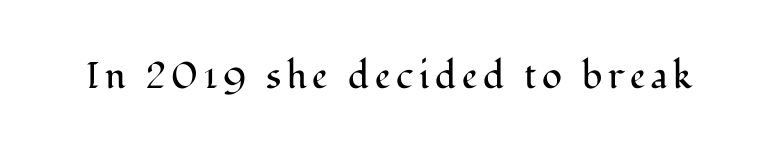
Q: Is the text bold? A: No.
Q: Is the text italic (slanted)? A: No, it is upright.
Q: Is the typeface a serif or a sans-serif typeface? A: Serif.
Q: Is the text underlined? A: No.
Q: Width (condensed, normal, or wide)? A: Normal.
Q: Stroke contrast? A: Medium.
Q: x-height? A: Medium.
Q: Monospaced? A: No.
